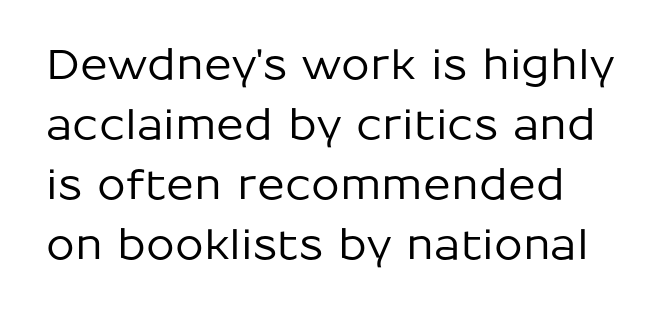
The image shows 41 px sans-serif type, upright; set normal line spacing (1.46x), normal letter spacing, not underlined; low stroke contrast and a medium x-height.
